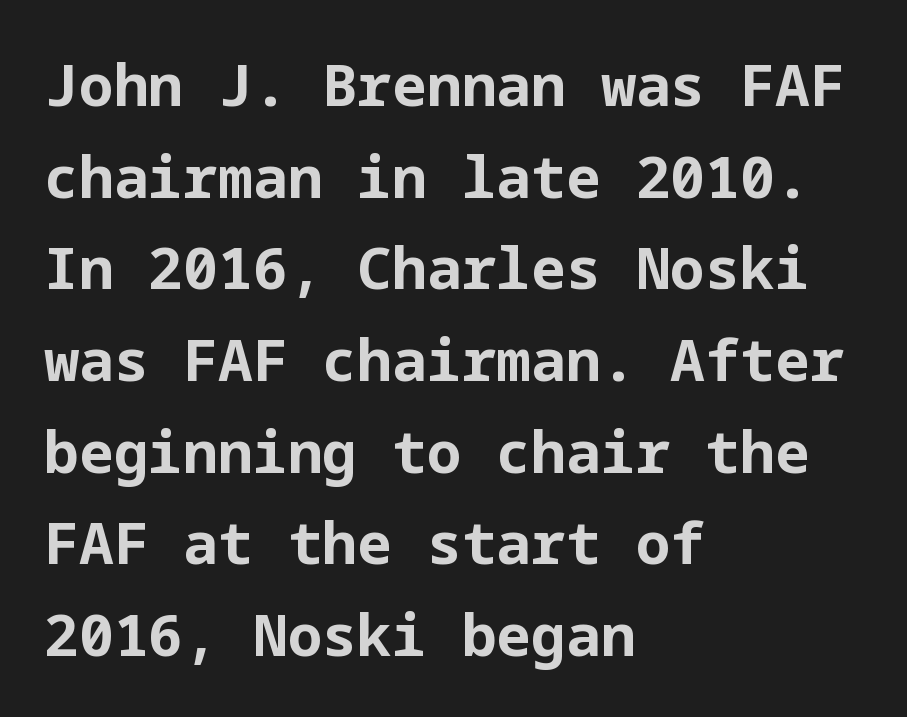
Nope, not italic — everything's standing straight. Does the weight exceed regular? Yes, all the way to bold. The face used here is a sans, in the tradition of grotesques and geometrics. Line beginnings align vertically; line endings do not. Does the leading feel generous? No, just average. What stands out about the letter spacing? Nothing — it is the standard amount.
